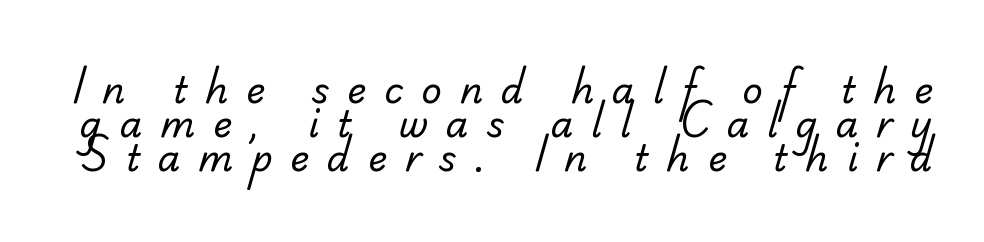
Q: Is the text bold? A: No.
Q: Is the typeface a serif or a sans-serif typeface? A: Sans-serif.
Q: Is the text underlined? A: No.
Q: Is the spacing between letters normal or unusually wide? A: Unusually wide.
Q: Is the spacing between lines tight, normal or loose? A: Tight.
Q: Width (condensed, normal, or wide)? A: Normal.
Q: Stroke contrast? A: Low.
Q: x-height? A: Small.
Q: Monospaced? A: No.
